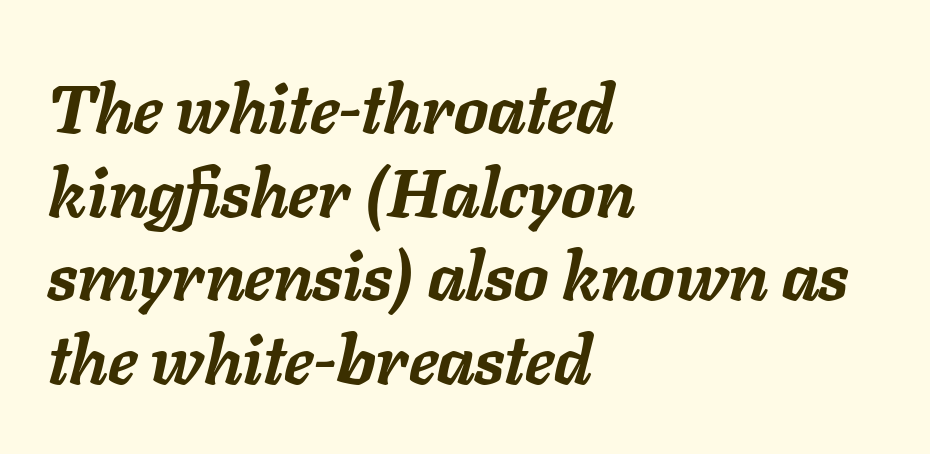
The image shows 68 px semibold type, italic (leaning right); set left-aligned, line spacing 1.23x, normal letter spacing, not underlined; low stroke contrast and a medium x-height.
